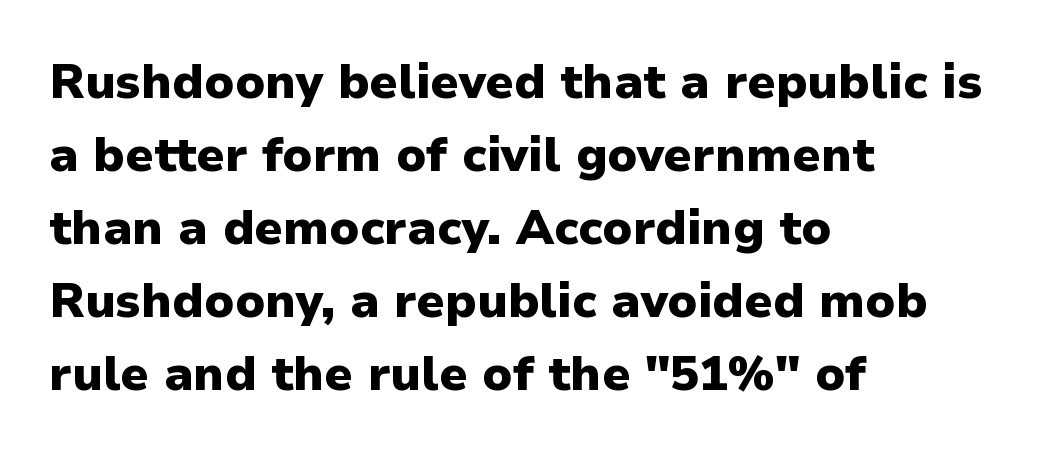
The letters stand straight up with perfectly vertical stems. The gap between lines stays unmarked. A classic flush-left, rag-right setting is used for this passage. The type family on display is of the sans-serif kind. Pretty heavy lettering here — definitely bold. Honestly, the row spacing looks completely unremarkable.
